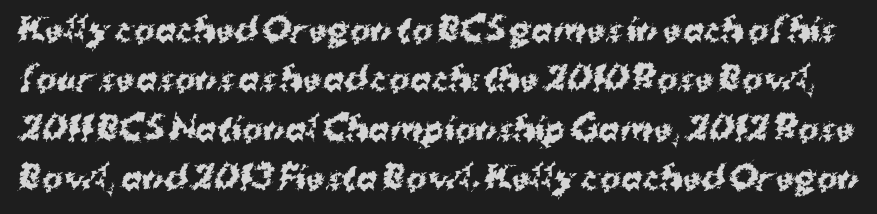
The face used here is proportionally spaced, like ordinary book or web type. Whoever set this chose a conventional vertical rhythm. Each row of text sits above clean, open space. Typographic density is high because the face is bold.
